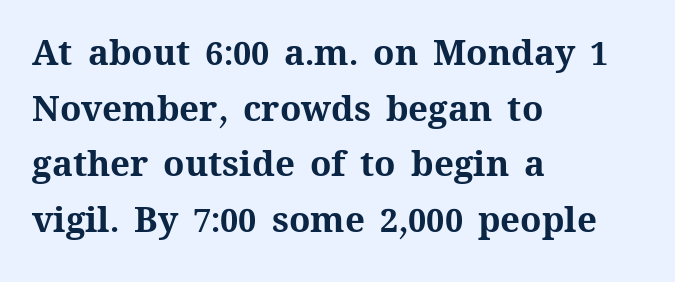
{"italic": "no", "bold": "yes", "weight": "bold", "width": "normal", "stroke_contrast": "medium", "x_height": "medium", "monospaced": "no", "underline": "no", "align": "left", "line_spacing": "normal", "line_spacing_ratio": 1.59, "letter_spacing": "normal", "letter_spacing_em": 0.0, "glyph_px": 35}
